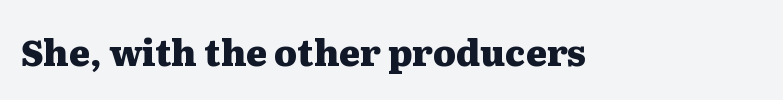
The image shows 36 px heavy, wide serif type, upright; set normal letter spacing, not underlined; medium stroke contrast and a medium x-height.
